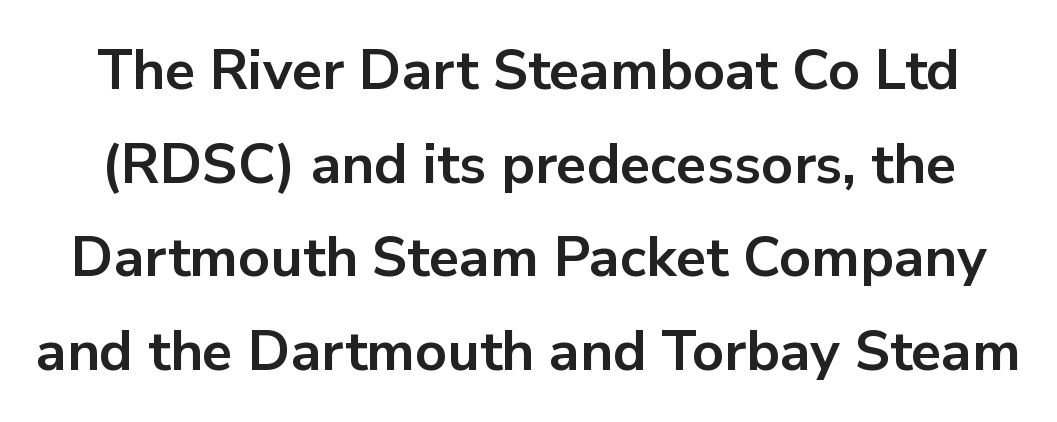
Thick stems and heavy bowls — unmistakably bold. If you measured baseline to baseline, you'd find a middling distance. The type sits square on the baseline with zero lean. Does extra space separate the letters? No, they use regular spacing. The baseline area is clear. The characters display no serif detailing; their extremities are plain.
